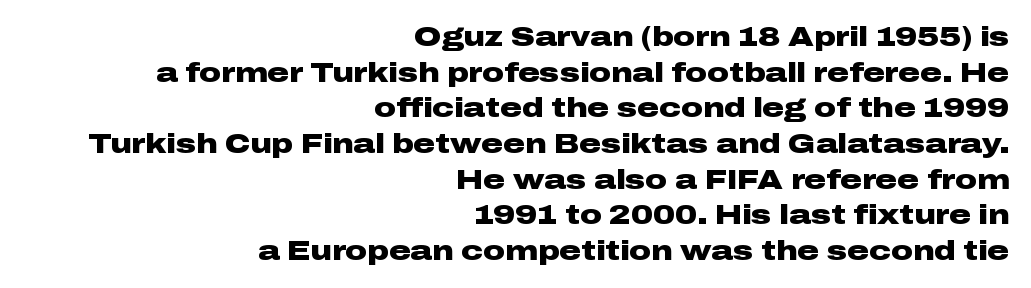
{"italic": "no", "bold": "yes", "underline": "no", "align": "right", "line_spacing": "normal", "line_spacing_ratio": 1.32, "letter_spacing": "normal", "letter_spacing_em": 0.0, "glyph_px": 27}
